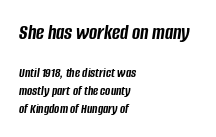
Q: Is the text bold? A: Yes.
Q: Is the text italic (slanted)? A: Yes, it leans right by about 8 degrees.
Q: Is the text underlined? A: No.
Q: How is the paragraph aligned? A: Left-aligned.
Q: Is the spacing between letters normal or unusually wide? A: Normal.
Q: Is the spacing between lines tight, normal or loose? A: Normal.
Q: Which block of text is set in a larger size, the first (top) or the second (bottom)? A: The first (top) one.
